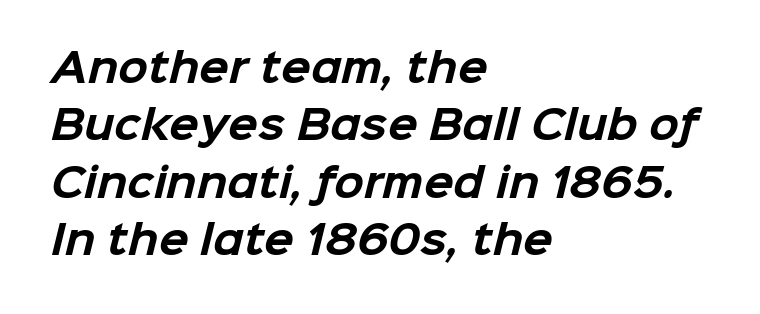
Q: Is the text bold? A: Yes.
Q: Is the typeface a serif or a sans-serif typeface? A: Sans-serif.
Q: Is the text underlined? A: No.
Q: How is the paragraph aligned? A: Left-aligned.
Q: Is the spacing between letters normal or unusually wide? A: Normal.
Q: Is the spacing between lines tight, normal or loose? A: Normal.
Q: Width (condensed, normal, or wide)? A: Normal.
Q: Stroke contrast? A: Low.
Q: x-height? A: Medium.
Q: Monospaced? A: No.
